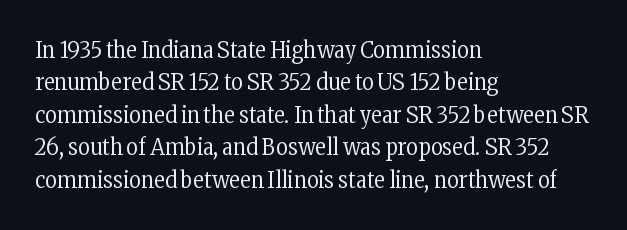
Q: Is the text bold? A: No.
Q: Is the text italic (slanted)? A: No, it is upright.
Q: Is the text underlined? A: No.
Q: How is the paragraph aligned? A: Left-aligned.
Q: Is the spacing between letters normal or unusually wide? A: Normal.
Q: Is the spacing between lines tight, normal or loose? A: Normal.
